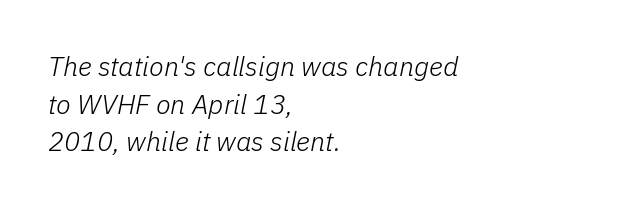
Vertically, the passage feels balanced, rows spaced as you'd expect. Leftover space on each line is placed entirely after the last word. Looking at the ascenders, they clearly lean. Compared with a typical body face, this is equally light or lighter still. Plain, unruled lines of type. Is the letter spacing exaggerated? No — it looks like the ordinary default.
